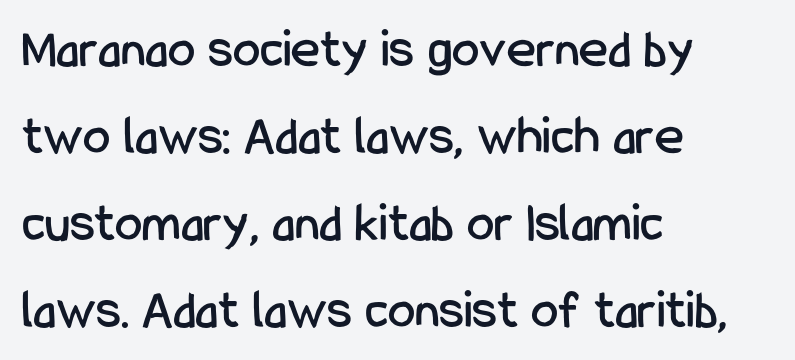
Q: Is the text italic (slanted)? A: No, it is upright.
Q: Is the typeface a serif or a sans-serif typeface? A: Sans-serif.
Q: Is the text underlined? A: No.
Q: How is the paragraph aligned? A: Left-aligned.
Q: Is the spacing between letters normal or unusually wide? A: Normal.
Q: Is the spacing between lines tight, normal or loose? A: Normal.
Q: Width (condensed, normal, or wide)? A: Condensed.
Q: Stroke contrast? A: Low.
Q: x-height? A: Medium.
Q: Monospaced? A: No.
